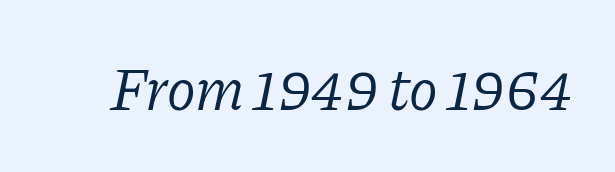
The image shows 60 px light serif type, italic (leaning right); set normal letter spacing, not underlined; low stroke contrast and a medium x-height.
